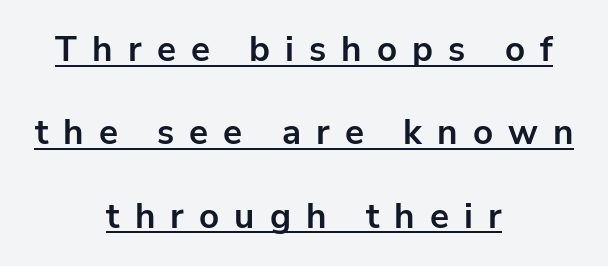
The leading is generous, giving the passage an open texture. Vertical strokes here are truly vertical. Which margin do the lines hug? Neither — every line sits in the middle. What stands out about the letter spacing? Its width — letters are far apart. Plenty of ink on the page — the face is bold. Here the designer chose a conventional face with non-uniform glyph widths.
